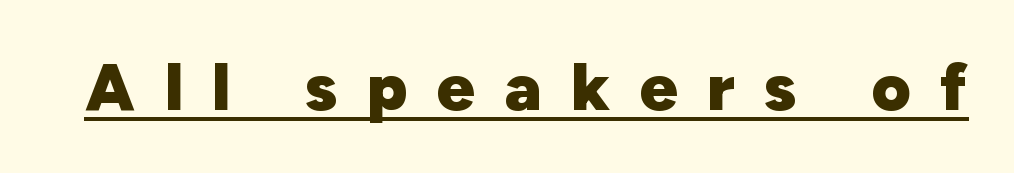
The image shows 67 px heavy sans-serif type, upright; set unusually wide letter spacing (+0.44 em), underlined; low stroke contrast and a medium x-height.
